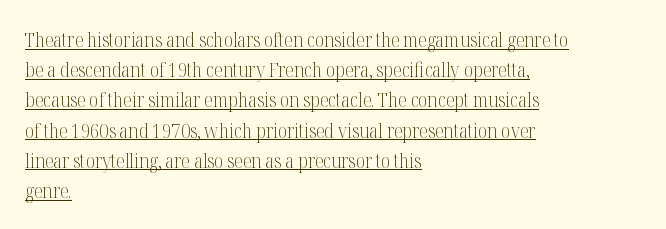
The axis of the letterforms is exactly vertical. The lines in this sample share a left origin and differ only in where they stop. Emphasis is given by a line drawn under the lettering. The horizontal fit of the characters is conventional and even.
